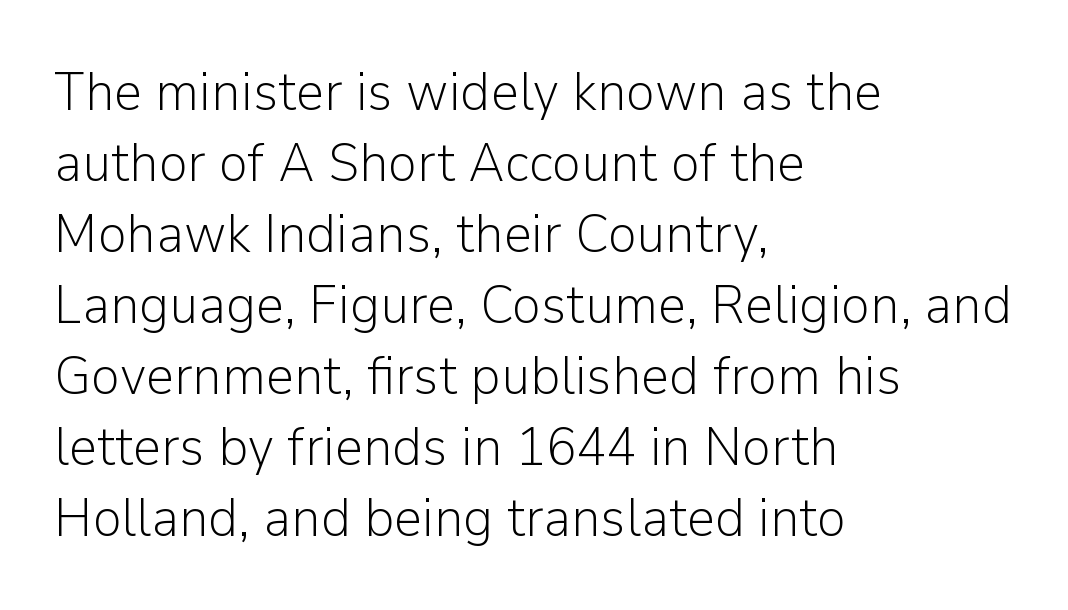
{"serif": "no", "italic": "no", "bold": "no", "weight": "light", "width": "normal", "stroke_contrast": "low", "x_height": "medium", "monospaced": "no", "underline": "no", "align": "left", "line_spacing": "normal", "line_spacing_ratio": 1.29, "letter_spacing": "normal", "letter_spacing_em": 0.0, "glyph_px": 55}
